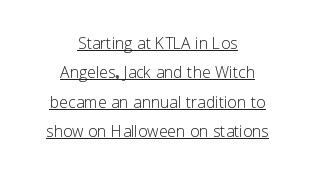
The image shows 21 px text type, upright; set centered, normal line spacing (1.4x), normal letter spacing, underlined.
